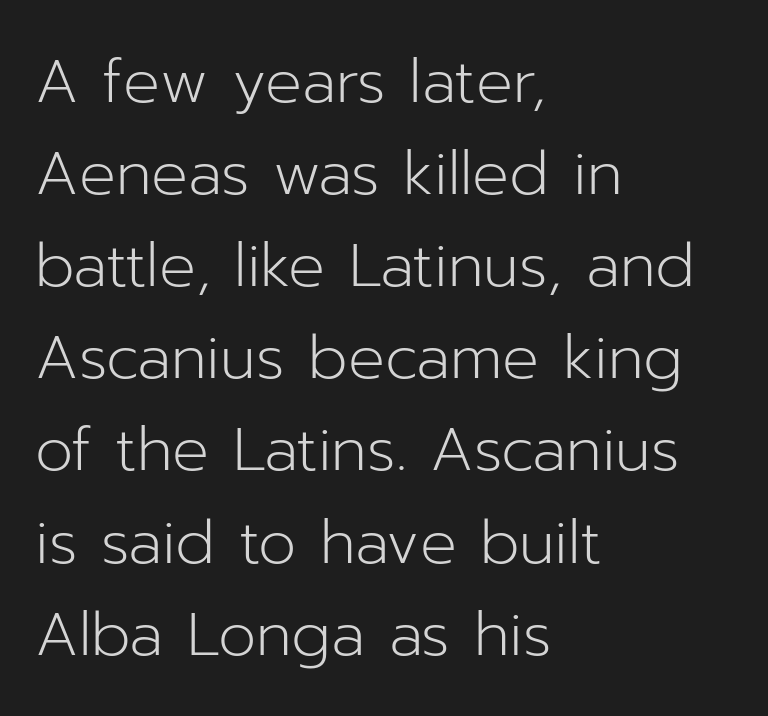
The image shows 61 px light sans-serif type, upright; set left-aligned, normal line spacing (1.51x), normal letter spacing, not underlined; low stroke contrast and a medium x-height.
